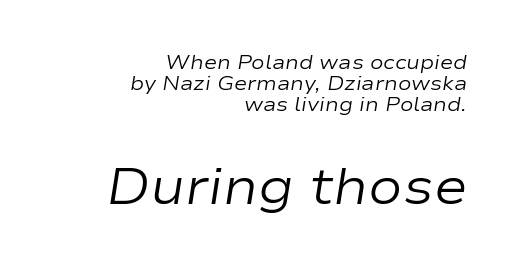
Character widths vary here, with narrow letters taking less room than wide ones. Leading is clearly below the norm, producing a dense column. Characters are canted at an angle relative to the baseline's perpendicular. Beneath every word, the page is bare. The paragraph shown leans on its right margin. Weight: not bold — regular or lighter.
